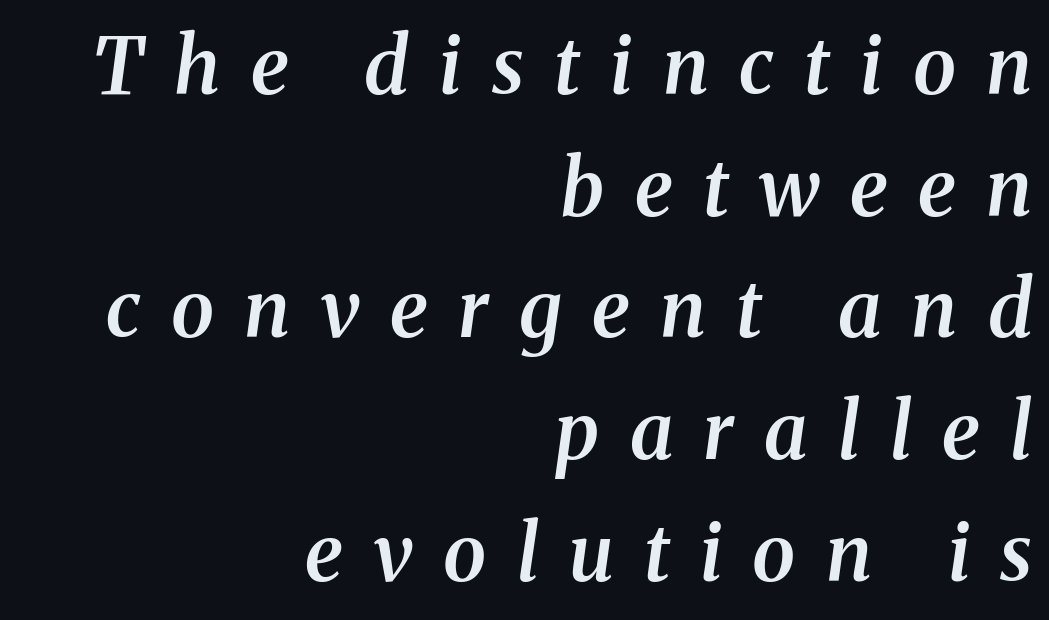
Q: Is the text bold? A: Semi-bold.
Q: Is the text italic (slanted)? A: Yes, it leans right by about 8 degrees.
Q: Is the typeface a serif or a sans-serif typeface? A: Serif.
Q: Is the text underlined? A: No.
Q: How is the paragraph aligned? A: Right-aligned.
Q: Is the spacing between letters normal or unusually wide? A: Unusually wide.
Q: Is the spacing between lines tight, normal or loose? A: Normal.
Q: Width (condensed, normal, or wide)? A: Normal.
Q: Stroke contrast? A: Medium.
Q: x-height? A: Medium.
Q: Monospaced? A: No.
